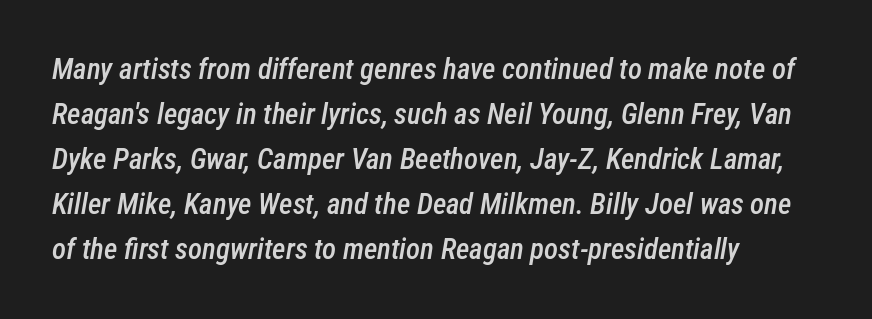
The letterforms sit shoulder to shoulder at normal distance. Quick note: italic. Each row of text sits above clean, open space. Slightly chunky letters — semibold, I'd say, not full bold. This sample is left-justified, so line endings fall wherever the words run out. Horizontal bands of white between lines are of average thickness.
